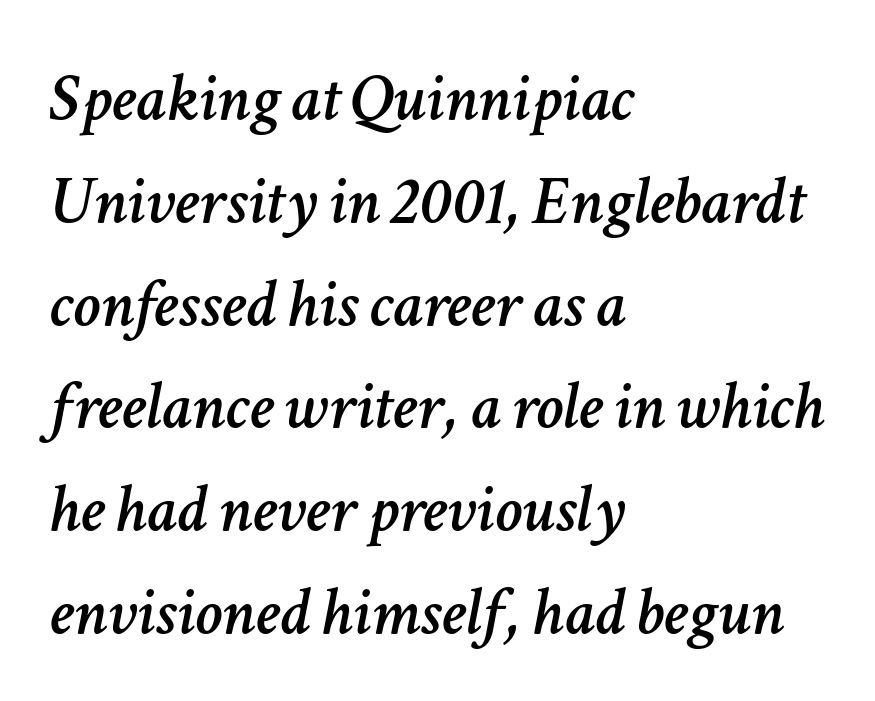
{"italic": "yes", "lean": "right", "slant_degrees": 11, "width": "normal", "stroke_contrast": "low", "x_height": "medium", "monospaced": "no", "underline": "no", "align": "left", "line_spacing": "normal", "line_spacing_ratio": 1.49, "letter_spacing": "normal", "letter_spacing_em": 0.0, "glyph_px": 69}
